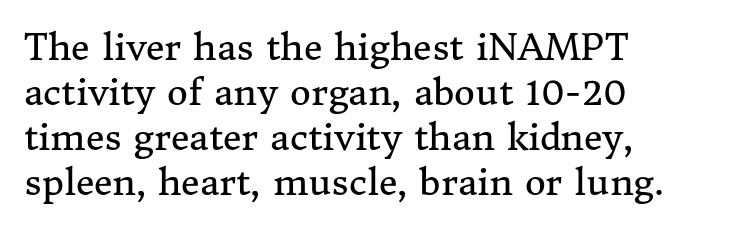
{"serif": "yes", "italic": "no", "bold": "no", "weight": "regular", "width": "normal", "stroke_contrast": "medium", "x_height": "medium", "monospaced": "no", "underline": "no", "align": "left", "line_spacing": "normal", "line_spacing_ratio": 1.25, "letter_spacing": "normal", "letter_spacing_em": 0.0, "glyph_px": 36}
